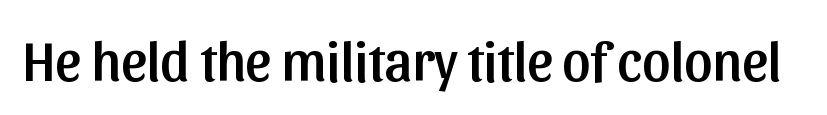
{"serif": "no", "italic": "no", "width": "normal", "stroke_contrast": "low", "x_height": "medium", "monospaced": "no", "underline": "no", "letter_spacing": "normal", "letter_spacing_em": 0.0, "glyph_px": 56}
